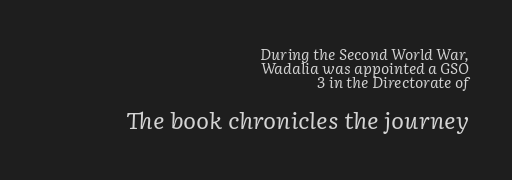
Q: Is the text bold? A: No.
Q: Is the text italic (slanted)? A: Yes, it leans right by about 2 degrees.
Q: Is the text underlined? A: No.
Q: How is the paragraph aligned? A: Right-aligned.
Q: Is the spacing between letters normal or unusually wide? A: Normal.
Q: Is the spacing between lines tight, normal or loose? A: Tight.
Q: Which block of text is set in a larger size, the first (top) or the second (bottom)? A: The second (bottom) one.
